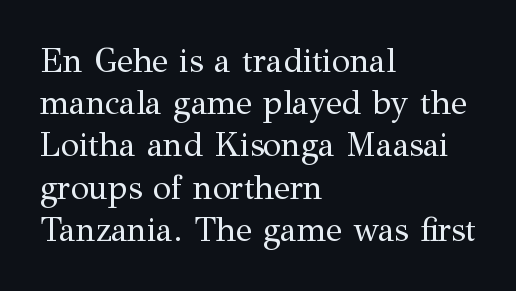
{"serif": "yes", "italic": "no", "bold": "no", "weight": "regular", "width": "normal", "stroke_contrast": "medium", "x_height": "medium", "monospaced": "no", "underline": "no", "align": "left", "line_spacing": "normal", "line_spacing_ratio": 1.28, "letter_spacing": "normal", "letter_spacing_em": 0.0, "glyph_px": 33}
